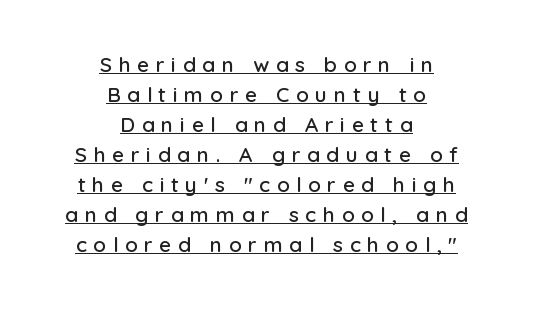
Q: Is the text italic (slanted)? A: No, it is upright.
Q: Is the text underlined? A: Yes.
Q: How is the paragraph aligned? A: Centered.
Q: Is the spacing between letters normal or unusually wide? A: Unusually wide.
Q: Is the spacing between lines tight, normal or loose? A: Normal.
